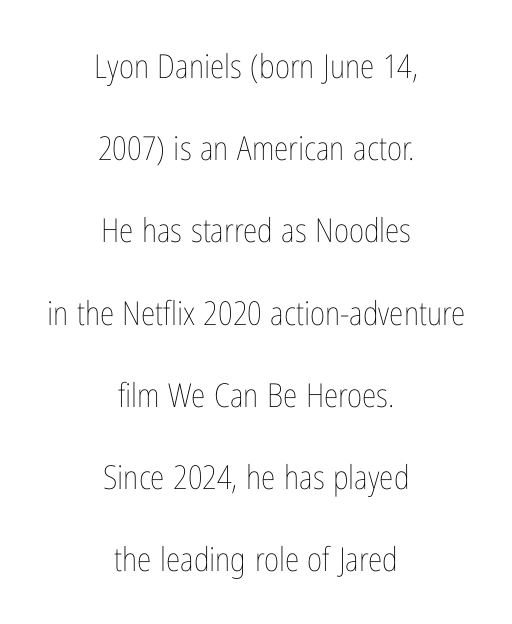
The image shows 33 px thin, condensed type, upright; set centered, loose line spacing (2.49x), normal letter spacing, not underlined; low stroke contrast and a medium x-height.
